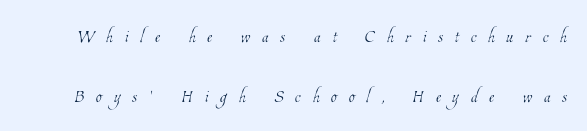
The image shows 24 px text type; set loose line spacing (2.48x), unusually wide letter spacing (+0.49 em), not underlined.
